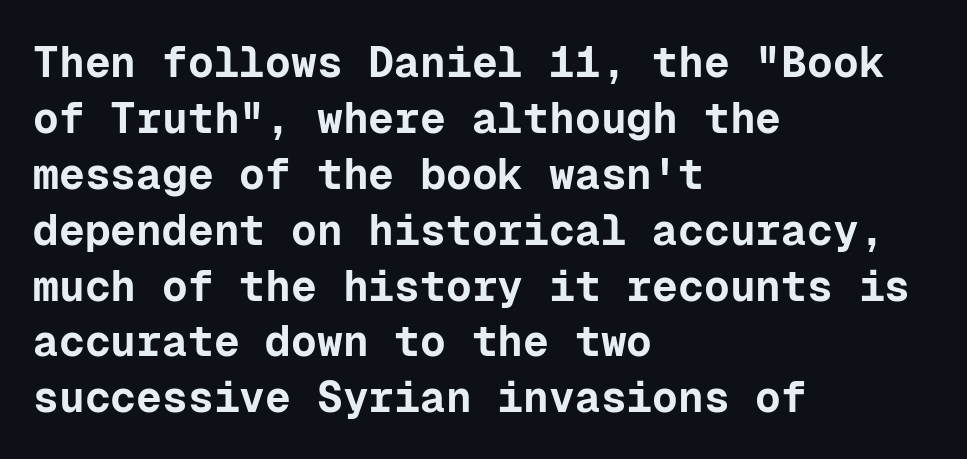
Q: Is the text bold? A: Yes.
Q: Is the text italic (slanted)? A: No, it is upright.
Q: Is the typeface a serif or a sans-serif typeface? A: Sans-serif.
Q: Is the text underlined? A: No.
Q: How is the paragraph aligned? A: Left-aligned.
Q: Is the spacing between letters normal or unusually wide? A: Normal.
Q: Is the spacing between lines tight, normal or loose? A: Normal.
Q: Width (condensed, normal, or wide)? A: Normal.
Q: Stroke contrast? A: Low.
Q: x-height? A: Medium.
Q: Monospaced? A: Yes.
